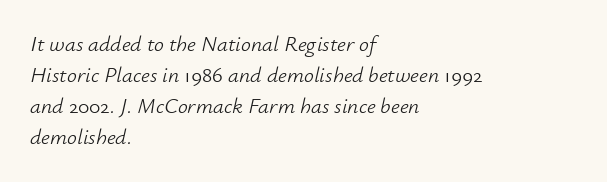
The image shows 22 px text type, italic (leaning right); set left-aligned, normal line spacing (1.41x), normal letter spacing, not underlined.
